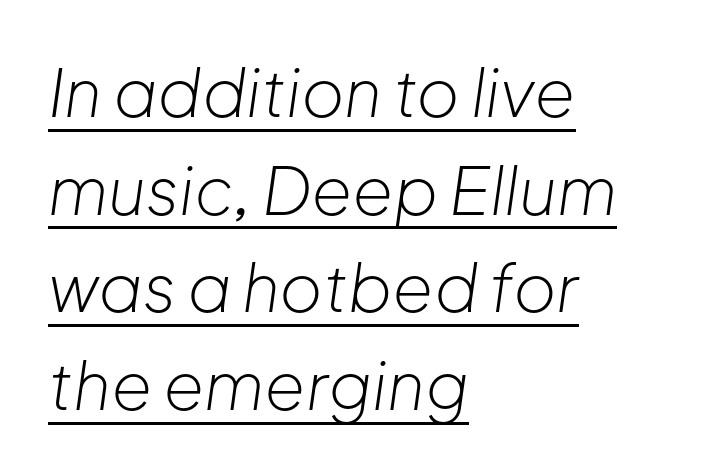
Q: Is the text bold? A: No.
Q: Is the text italic (slanted)? A: Yes, it leans right by about 8 degrees.
Q: Is the text underlined? A: Yes.
Q: How is the paragraph aligned? A: Left-aligned.
Q: Is the spacing between letters normal or unusually wide? A: Normal.
Q: Is the spacing between lines tight, normal or loose? A: Normal.
Q: Width (condensed, normal, or wide)? A: Normal.
Q: Stroke contrast? A: Low.
Q: x-height? A: Medium.
Q: Monospaced? A: No.
